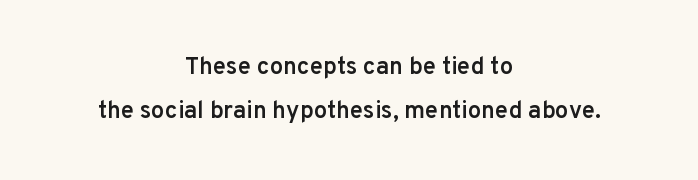
The image shows 24 px text type, upright; set centered, line spacing 1.82x, normal letter spacing, not underlined.
